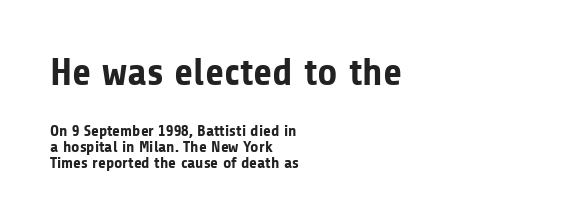
The specimen reads as upright at a glance. Larger block? The one above; the one below is distinctly smaller. This rendering uses left alignment, leaving the right contour irregular. Each row of text sits above clean, open space. The tracking reads as untouched default to a designer's eye.
